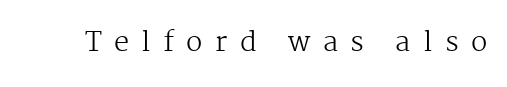
The image shows 27 px text type, upright; set unusually wide letter spacing (+0.46 em), not underlined.
